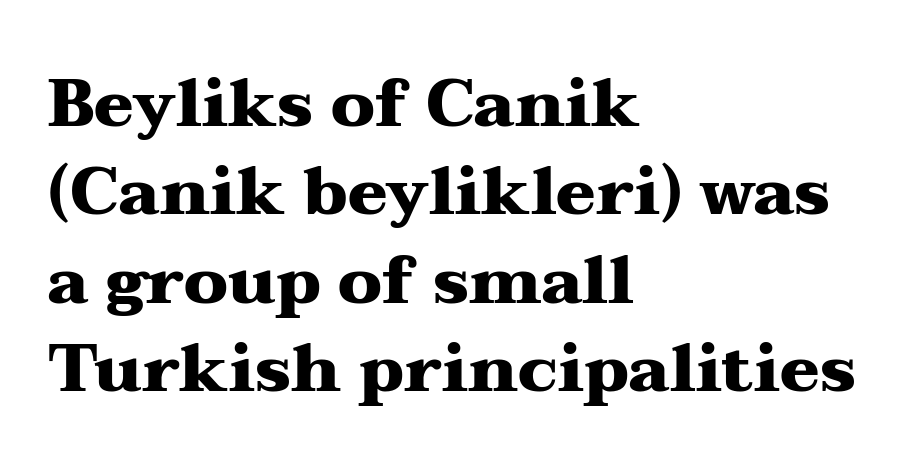
The image shows 66 px heavy, wide serif type, upright; set left-aligned, normal line spacing (1.34x), normal letter spacing, not underlined; medium stroke contrast and a medium x-height.
